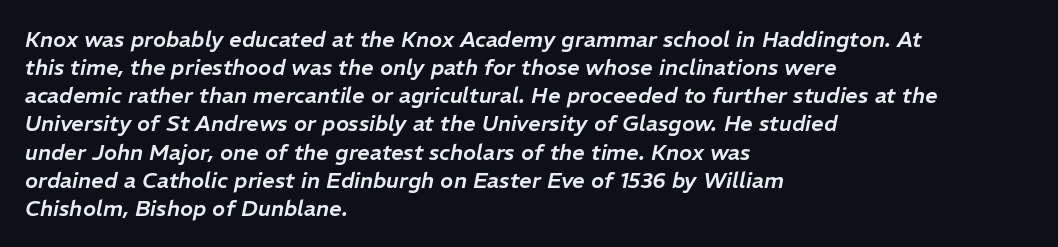
Short note: letters normally spaced. The passage is arranged the way most books set body copy — flush left. Underlining? Definitely not there. Honestly, the row spacing looks completely unremarkable. If you drew a line through each stem, it would be angled.
